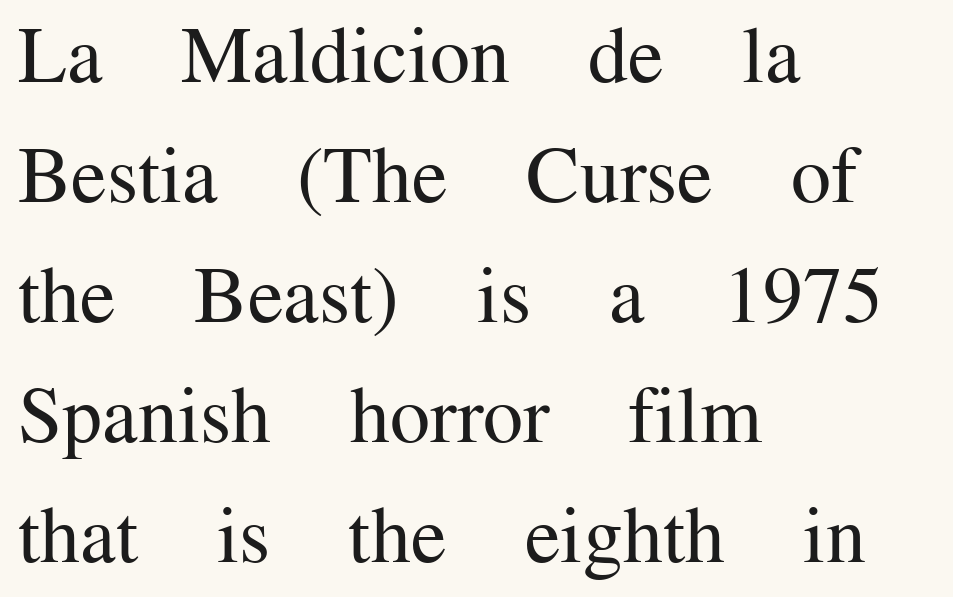
The image shows 80 px regular-weight serif type, upright; set left-aligned, normal line spacing (1.5x), normal letter spacing, not underlined; medium stroke contrast and a medium x-height.
